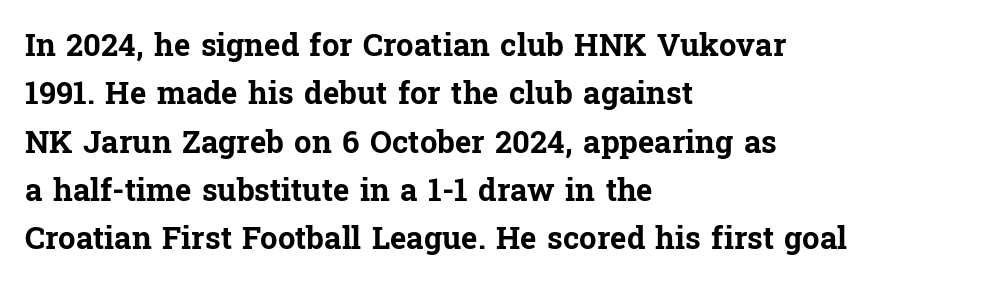
{"serif": "yes", "italic": "no", "bold": "yes", "weight": "bold", "width": "normal", "stroke_contrast": "low", "x_height": "medium", "monospaced": "no", "underline": "no", "align": "left", "line_spacing": "normal", "line_spacing_ratio": 1.56, "letter_spacing": "normal", "letter_spacing_em": 0.0, "glyph_px": 31}
